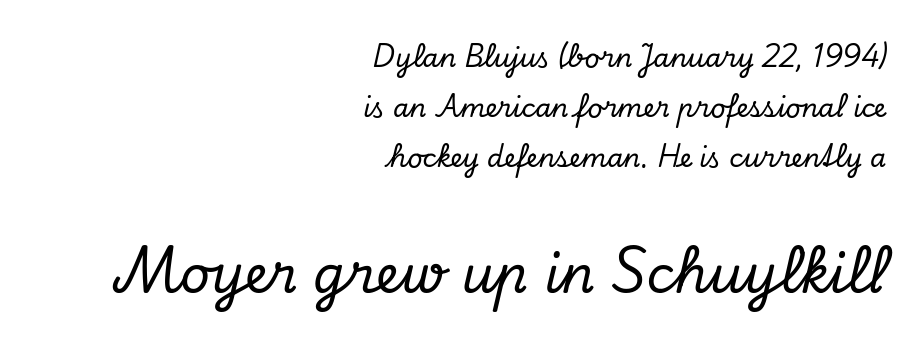
{"serif": "yes", "italic": "yes", "lean": "right", "slant_degrees": 13, "width": "normal", "stroke_contrast": "low", "x_height": "small", "monospaced": "no", "underline": "no", "align": "right", "line_spacing": "loose", "line_spacing_ratio": 1.93, "letter_spacing": "normal", "letter_spacing_em": 0.0, "larger_block": "second", "size_ratio": 2.0, "glyph_px": 52}
